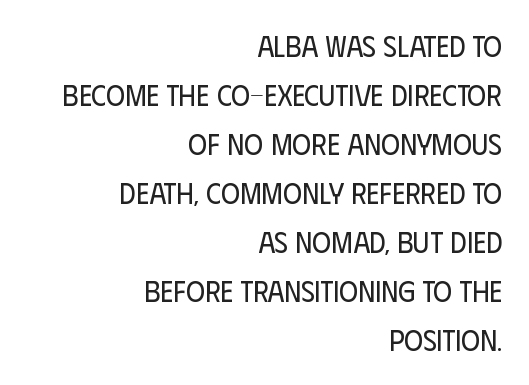
Q: Is the text bold? A: No.
Q: Is the text italic (slanted)? A: No, it is upright.
Q: Is the typeface a serif or a sans-serif typeface? A: Sans-serif.
Q: Is the text underlined? A: No.
Q: How is the paragraph aligned? A: Right-aligned.
Q: Is the spacing between letters normal or unusually wide? A: Normal.
Q: Is the spacing between lines tight, normal or loose? A: Normal.
Q: Width (condensed, normal, or wide)? A: Condensed.
Q: Stroke contrast? A: Low.
Q: x-height? A: Large.
Q: Monospaced? A: No.
